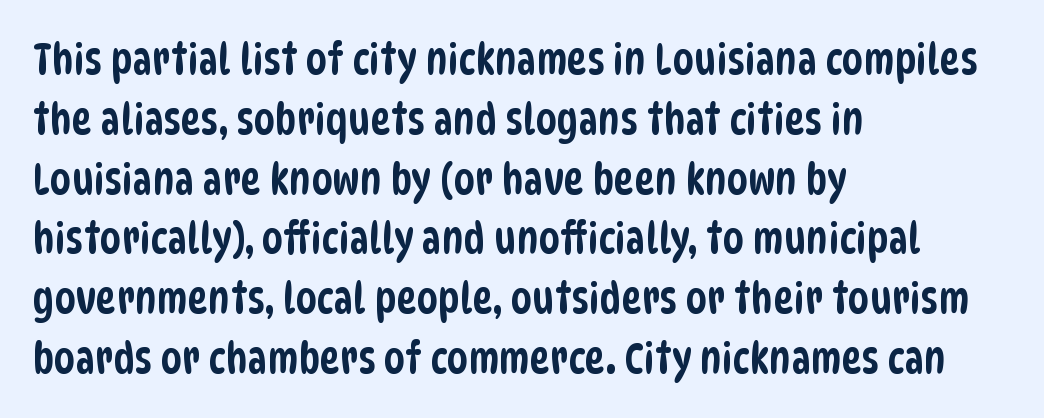
In terms of leading, this rendering sits right in the middle. The gap between lines stays unmarked. These lines are composed in type without serifs. Spacing between characters is what you'd get straight out of the box. The lines are quadded left.
